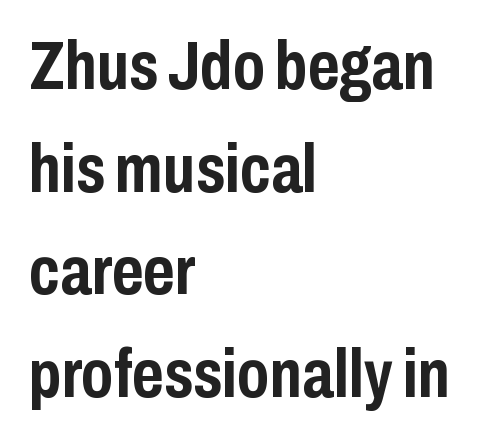
{"serif": "no", "italic": "no", "bold": "yes", "weight": "semibold", "width": "condensed", "stroke_contrast": "low", "x_height": "medium", "monospaced": "no", "underline": "no", "align": "left", "line_spacing": "normal", "line_spacing_ratio": 1.51, "letter_spacing": "normal", "letter_spacing_em": 0.0, "glyph_px": 68}
